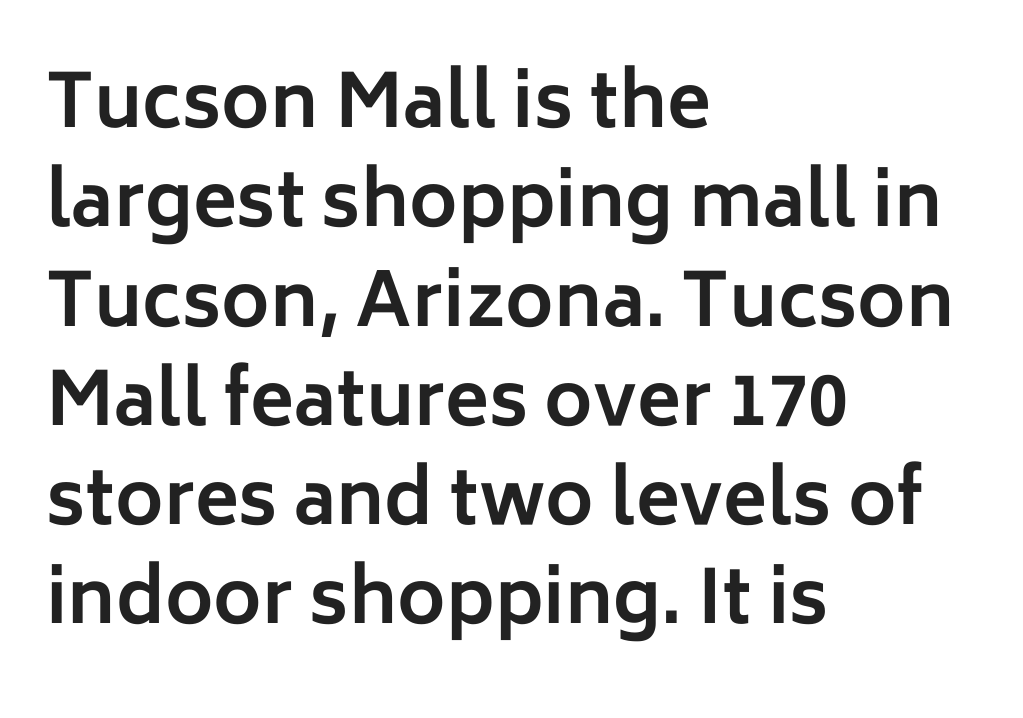
Q: Is the text bold? A: Yes.
Q: Is the text italic (slanted)? A: No, it is upright.
Q: Is the typeface a serif or a sans-serif typeface? A: Sans-serif.
Q: Is the text underlined? A: No.
Q: How is the paragraph aligned? A: Left-aligned.
Q: Is the spacing between letters normal or unusually wide? A: Normal.
Q: Is the spacing between lines tight, normal or loose? A: Normal.
Q: Width (condensed, normal, or wide)? A: Normal.
Q: Stroke contrast? A: Low.
Q: x-height? A: Medium.
Q: Monospaced? A: No.
